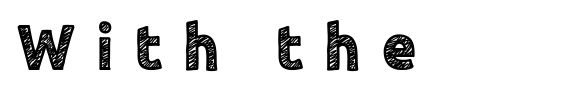
These lines are rendered in a variable-pitch font. This sample uses an upright cut, with every glyph sitting square on the baseline. Tracking value appears strongly positive — letters spread wide. Descender tails drop into unmarked territory. This rendering employs a face without finishing strokes, i.e., a sans-serif.
